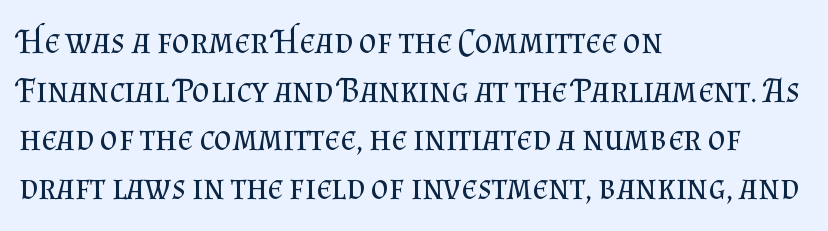
These lines are rendered in a variable-pitch font. Line beginnings align vertically; line endings do not. Baseline-to-baseline distance is the conventional proportion of letter height. Unlike italic type, these characters show no tilt at all. Observe the serifs anchoring each vertical stroke in this sample.
